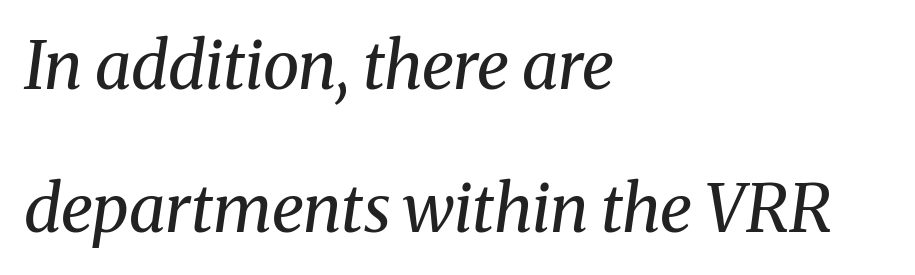
Little horizontal feet cap the strokes, marking this as serif type. The face used here is rendered with its standard letterfit. The typesetter chose a ragged-right arrangement here. The letterforms sit at book weight or below. Anything drawn beneath the words? Only blank space. These lines are rendered in a variable-pitch font.
